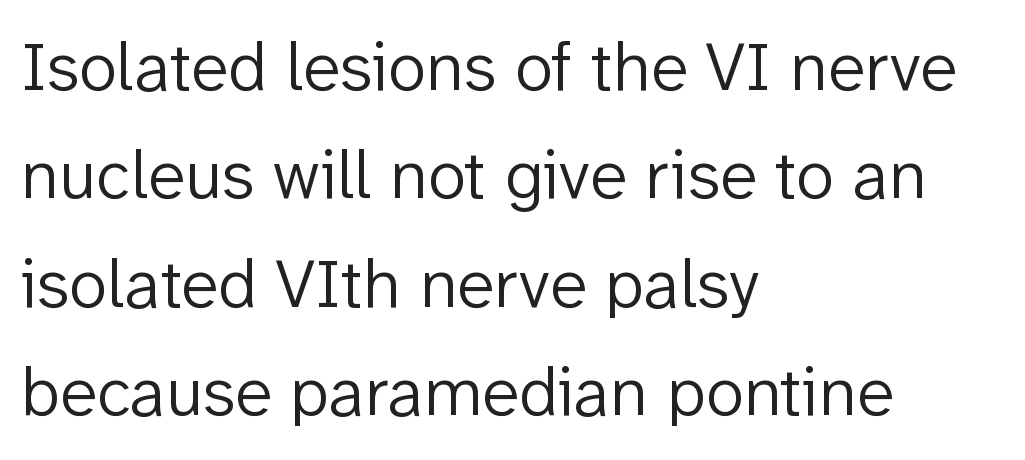
The compositor pushed each line to the left boundary. The cut favours lightness, reaching ordinary text weight at its darkest. Designer's note — italics off, roman on. These lines sit exactly where default settings would place them. The rendering uses natural spacing where letterforms have individual widths.
